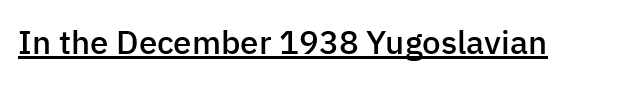
{"serif": "no", "italic": "no", "bold": "semi", "weight": "semibold", "width": "normal", "stroke_contrast": "low", "x_height": "medium", "monospaced": "no", "underline": "yes", "letter_spacing": "normal", "letter_spacing_em": 0.0, "glyph_px": 33}
